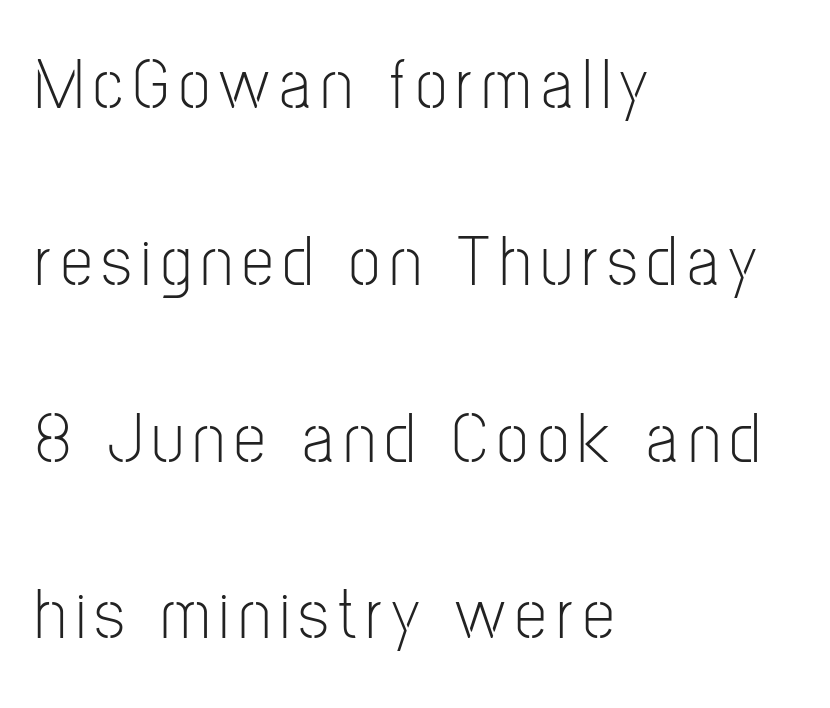
The space directly below the letters is spotless. The letters advance in unequal steps, a hallmark of proportional type. Caption: face not bold, strokes unweighted. What kind of face is this? One without serifs — a sans.
